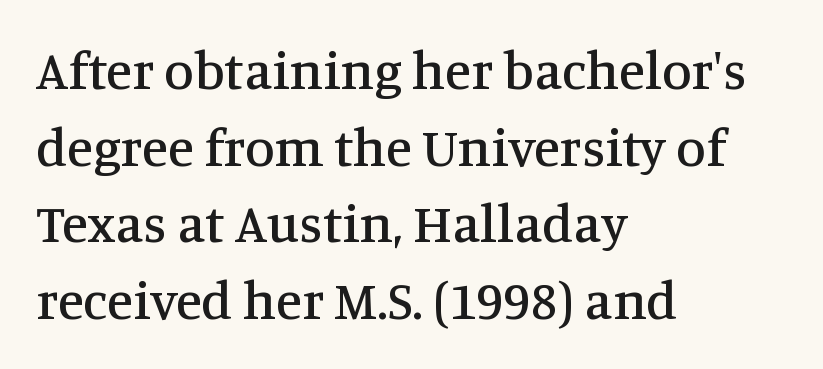
Baseline-to-baseline distance is the conventional proportion of letter height. These lines are composed in type with serifs. This is the regular roman posture of the typeface. The face used here is rendered with its standard letterfit.
